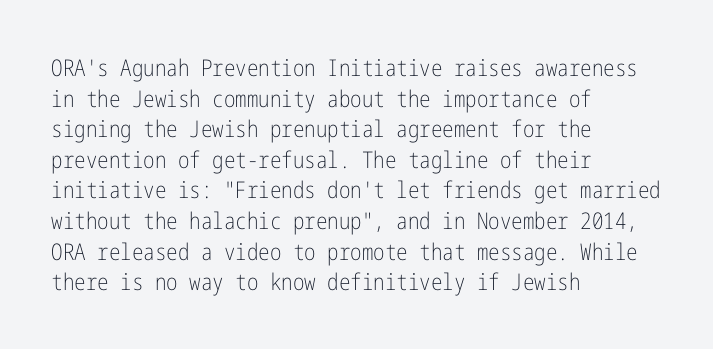
The image shows 23 px text type, upright; set left-aligned, normal line spacing (1.33x), normal letter spacing, not underlined.
